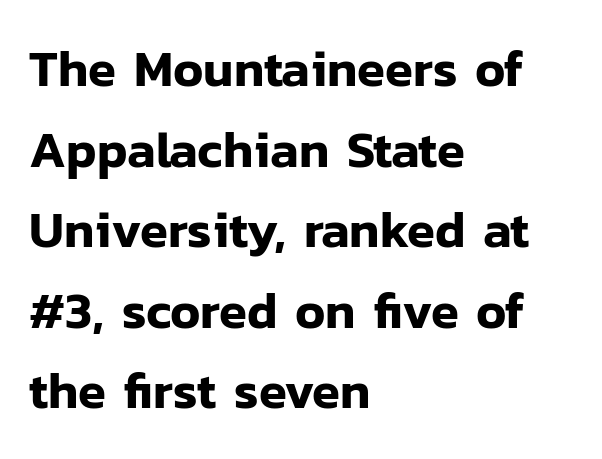
The designer left line spacing at the default. This sample has the flowing, uneven cadence of proportional lettering. Standard letterfit; no display-style spreading of the glyphs. This is the regular roman posture of the typeface.
